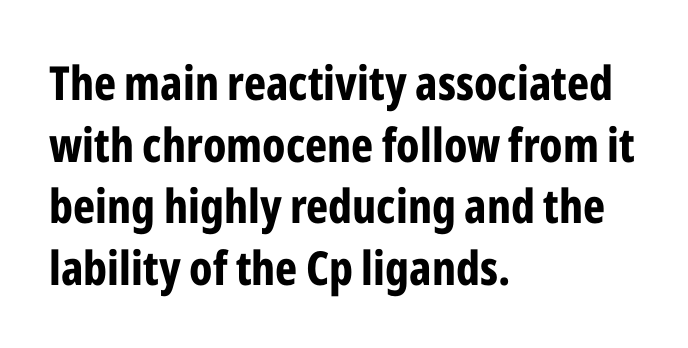
The image shows 47 px bold, condensed sans-serif type, upright; set left-aligned, normal line spacing (1.31x), normal letter spacing, not underlined; low stroke contrast and a medium x-height.
